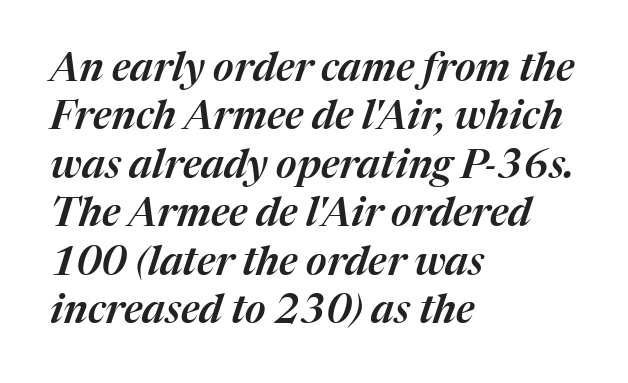
Q: Is the text italic (slanted)? A: Yes, it leans right by about 17 degrees.
Q: Is the text underlined? A: No.
Q: How is the paragraph aligned? A: Left-aligned.
Q: Is the spacing between letters normal or unusually wide? A: Normal.
Q: Width (condensed, normal, or wide)? A: Normal.
Q: Stroke contrast? A: Medium.
Q: x-height? A: Medium.
Q: Monospaced? A: No.
